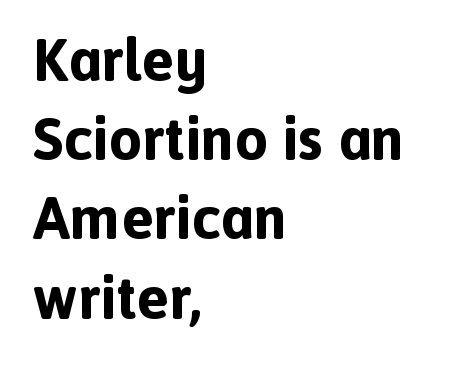
The image shows 60 px bold sans-serif type, upright; set left-aligned, normal line spacing (1.32x), normal letter spacing, not underlined; a medium x-height.
